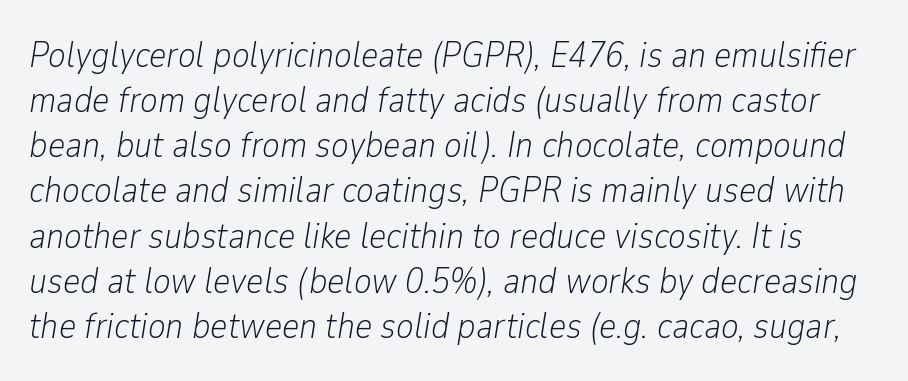
Q: Is the text bold? A: No.
Q: Is the text italic (slanted)? A: Yes, it leans right by about 9 degrees.
Q: Is the text underlined? A: No.
Q: Is the spacing between letters normal or unusually wide? A: Normal.
Q: Width (condensed, normal, or wide)? A: Condensed.
Q: Stroke contrast? A: Low.
Q: x-height? A: Medium.
Q: Monospaced? A: No.
